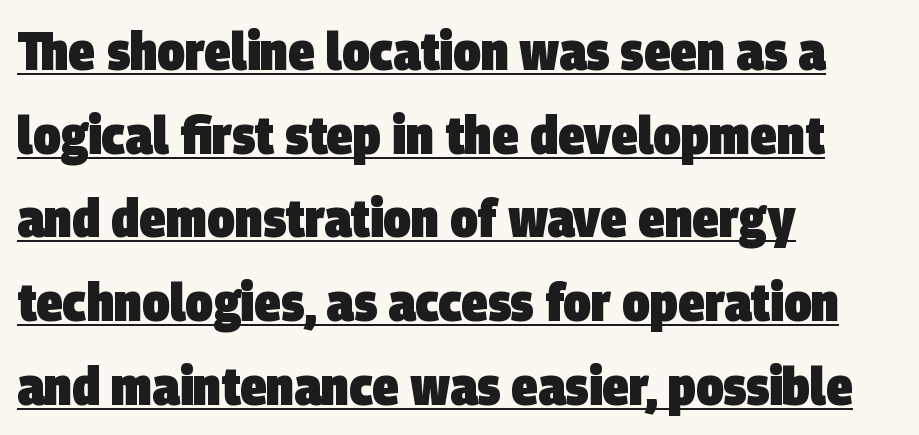
Q: Is the text bold? A: Yes.
Q: Is the typeface a serif or a sans-serif typeface? A: Sans-serif.
Q: Is the text underlined? A: Yes.
Q: How is the paragraph aligned? A: Left-aligned.
Q: Is the spacing between letters normal or unusually wide? A: Normal.
Q: Is the spacing between lines tight, normal or loose? A: Normal.
Q: Width (condensed, normal, or wide)? A: Condensed.
Q: Stroke contrast? A: Low.
Q: x-height? A: Large.
Q: Monospaced? A: No.
